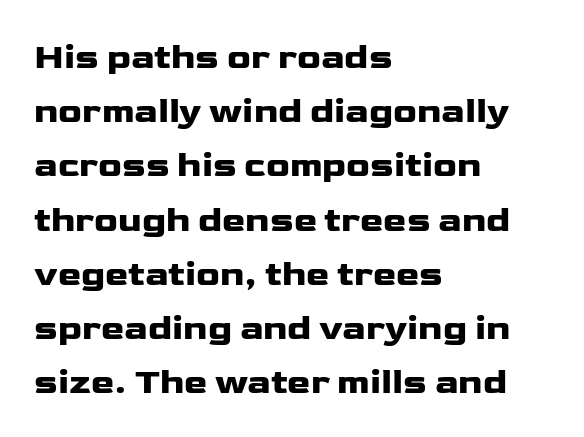
Q: Is the text italic (slanted)? A: No, it is upright.
Q: Is the typeface a serif or a sans-serif typeface? A: Sans-serif.
Q: Is the text underlined? A: No.
Q: How is the paragraph aligned? A: Left-aligned.
Q: Is the spacing between letters normal or unusually wide? A: Normal.
Q: Is the spacing between lines tight, normal or loose? A: Normal.
Q: Width (condensed, normal, or wide)? A: Wide.
Q: Stroke contrast? A: Low.
Q: x-height? A: Medium.
Q: Monospaced? A: No.
